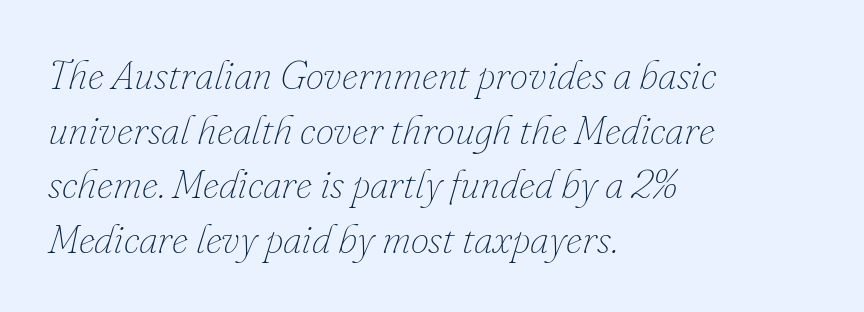
{"italic": "yes", "lean": "right", "slant_degrees": 16, "bold": "no", "weight": "thin", "width": "normal", "stroke_contrast": "low", "x_height": "small", "monospaced": "no", "underline": "no", "align": "left", "line_spacing": "normal", "line_spacing_ratio": 1.33, "letter_spacing": "normal", "letter_spacing_em": 0.0, "glyph_px": 41}
